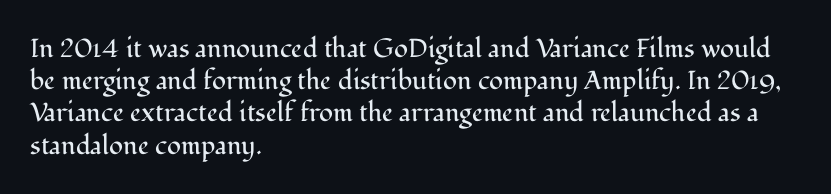
No letter is thick-stroked: the sample isn't bold. The lettering stays uniformly vertical, giving the passage a roman look. This sample uses plain, unmodified letter spacing. These lines stack with their left ends in a neat column. The gap between lines stays unmarked.
